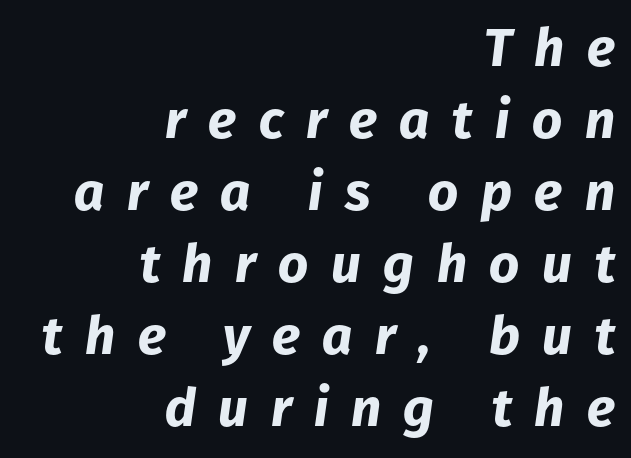
Q: Is the text bold? A: Yes.
Q: Is the text italic (slanted)? A: Yes, it leans right by about 8 degrees.
Q: Is the text underlined? A: No.
Q: How is the paragraph aligned? A: Right-aligned.
Q: Is the spacing between letters normal or unusually wide? A: Unusually wide.
Q: Is the spacing between lines tight, normal or loose? A: Normal.
Q: Width (condensed, normal, or wide)? A: Normal.
Q: Stroke contrast? A: Low.
Q: x-height? A: Medium.
Q: Monospaced? A: No.
